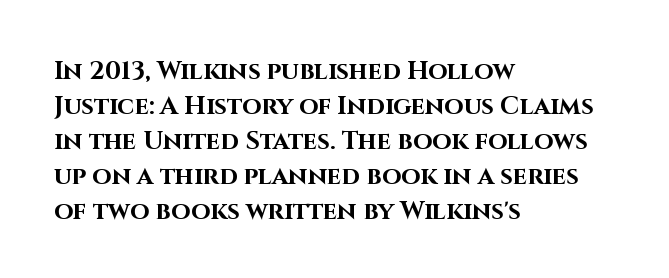
{"italic": "no", "bold": "yes", "underline": "no", "align": "left", "line_spacing": "normal", "line_spacing_ratio": 1.4, "letter_spacing": "normal", "letter_spacing_em": 0.0, "glyph_px": 25}
